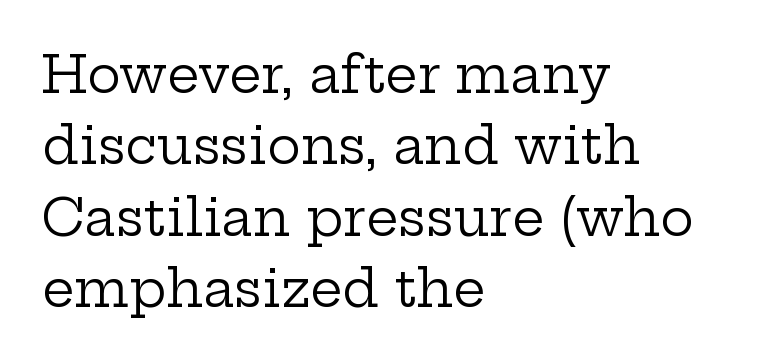
Q: Is the text bold? A: No.
Q: Is the text italic (slanted)? A: No, it is upright.
Q: Is the typeface a serif or a sans-serif typeface? A: Serif.
Q: Is the text underlined? A: No.
Q: How is the paragraph aligned? A: Left-aligned.
Q: Is the spacing between letters normal or unusually wide? A: Normal.
Q: Is the spacing between lines tight, normal or loose? A: Normal.
Q: Width (condensed, normal, or wide)? A: Wide.
Q: Stroke contrast? A: Low.
Q: x-height? A: Medium.
Q: Monospaced? A: No.
